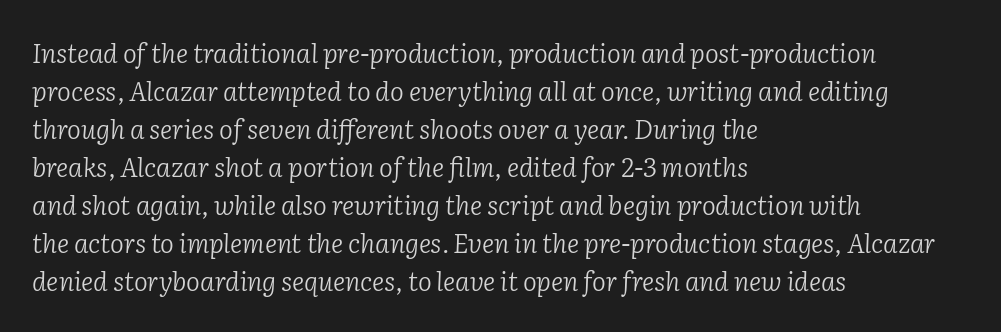
{"italic": "yes", "lean": "right", "slant_degrees": 2, "bold": "no", "underline": "no", "align": "left", "line_spacing": "normal", "line_spacing_ratio": 1.46, "letter_spacing": "normal", "letter_spacing_em": 0.0, "glyph_px": 26}
